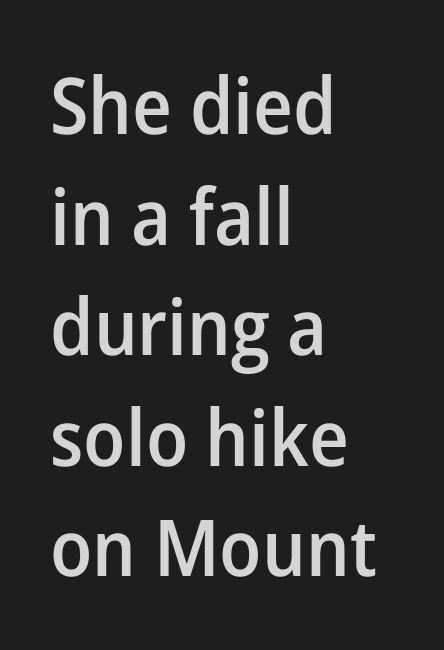
The image shows 79 px semibold sans-serif type, upright; set left-aligned, normal line spacing (1.4x), normal letter spacing, not underlined; low stroke contrast and a medium x-height.
